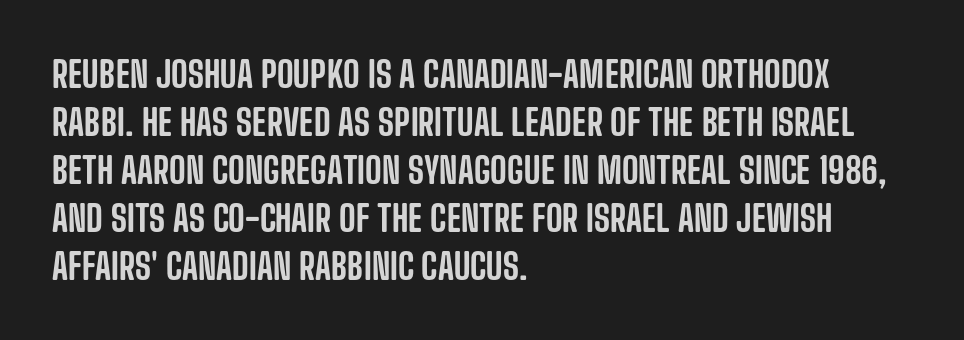
Q: Is the text italic (slanted)? A: No, it is upright.
Q: Is the typeface a serif or a sans-serif typeface? A: Sans-serif.
Q: Is the text underlined? A: No.
Q: How is the paragraph aligned? A: Left-aligned.
Q: Is the spacing between letters normal or unusually wide? A: Normal.
Q: Is the spacing between lines tight, normal or loose? A: Normal.
Q: Width (condensed, normal, or wide)? A: Condensed.
Q: Stroke contrast? A: Low.
Q: x-height? A: Large.
Q: Monospaced? A: No.
